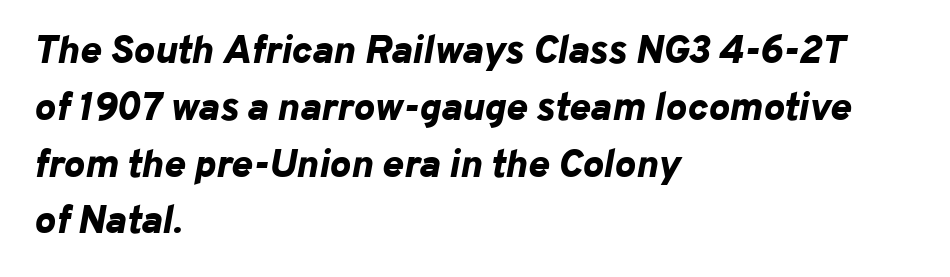
The image shows 40 px bold type, italic (leaning right); set left-aligned, normal line spacing (1.42x), normal letter spacing, not underlined; low stroke contrast and a medium x-height.
